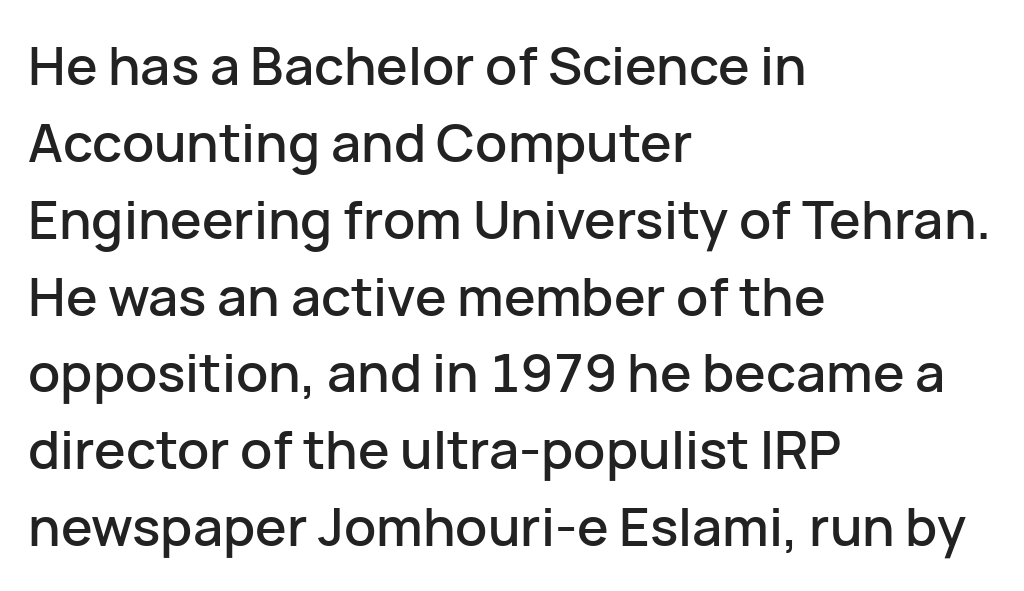
The image shows 53 px sans-serif type, upright; set left-aligned, normal line spacing (1.45x), normal letter spacing, not underlined; low stroke contrast and a medium x-height.
